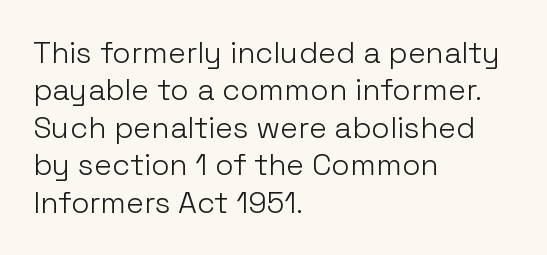
The image shows 30 px light sans-serif type, upright; set left-aligned, normal line spacing (1.25x), normal letter spacing, not underlined; low stroke contrast and a medium x-height.
